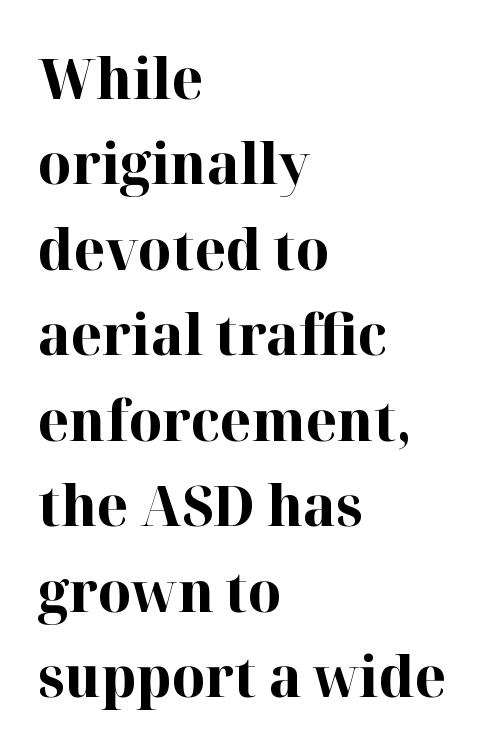
The image shows 57 px bold serif type, upright; set left-aligned, normal line spacing (1.5x), normal letter spacing, not underlined; high stroke contrast and a medium x-height.
